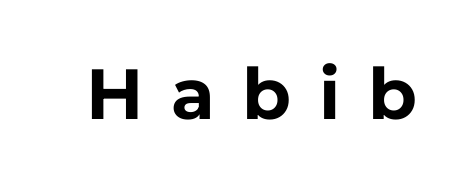
{"serif": "no", "italic": "no", "bold": "yes", "weight": "bold", "width": "normal", "stroke_contrast": "low", "x_height": "medium", "monospaced": "no", "underline": "no", "letter_spacing": "wide", "letter_spacing_em": 0.39, "glyph_px": 71}
